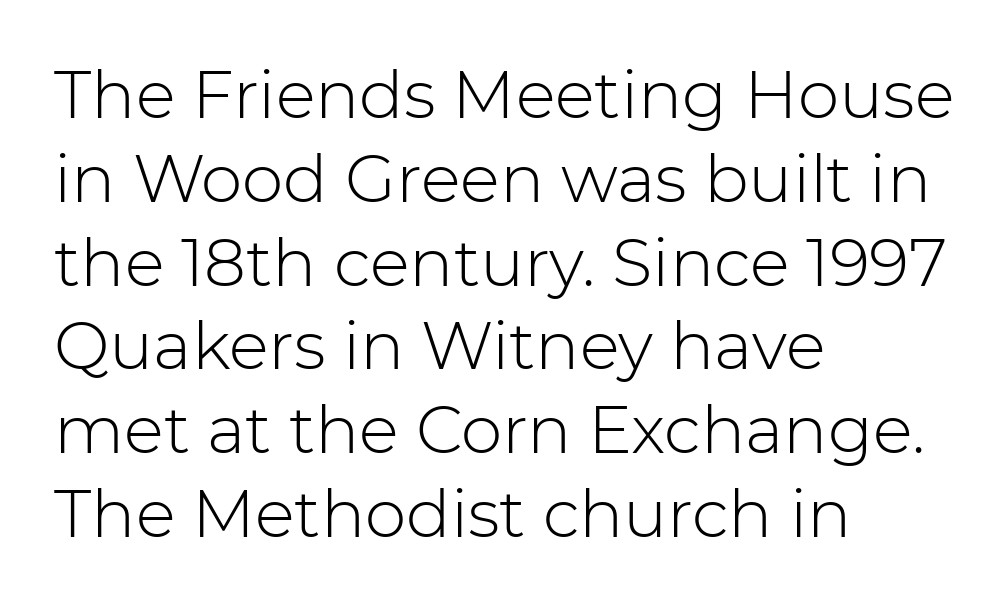
Italic: no, the glyphs are upright roman. Observe the absence of serifs on each vertical stroke in this sample. The line texture is even and compact thanks to regular tracking. Successive baselines arrive at the customary interval. The compositor pushed each line to the left boundary.
